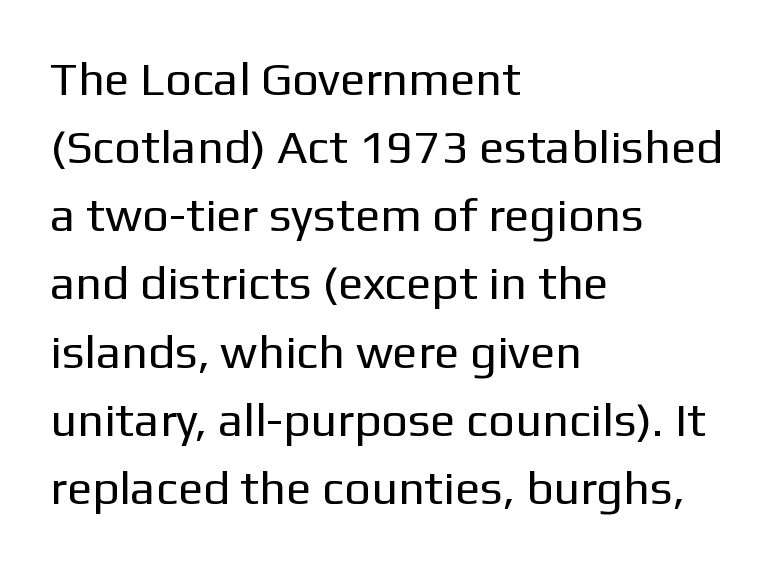
Q: Is the text bold? A: No.
Q: Is the text italic (slanted)? A: No, it is upright.
Q: Is the typeface a serif or a sans-serif typeface? A: Sans-serif.
Q: Is the text underlined? A: No.
Q: How is the paragraph aligned? A: Left-aligned.
Q: Is the spacing between letters normal or unusually wide? A: Normal.
Q: Is the spacing between lines tight, normal or loose? A: Normal.
Q: Width (condensed, normal, or wide)? A: Normal.
Q: Stroke contrast? A: Low.
Q: x-height? A: Medium.
Q: Monospaced? A: No.
